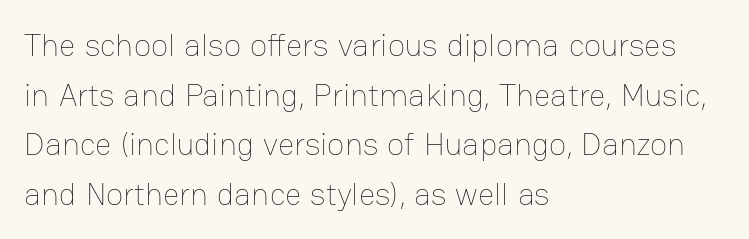
The image shows 32 px thin type, upright; set left-aligned, normal line spacing (1.55x), normal letter spacing, not underlined; low stroke contrast and a medium x-height.
